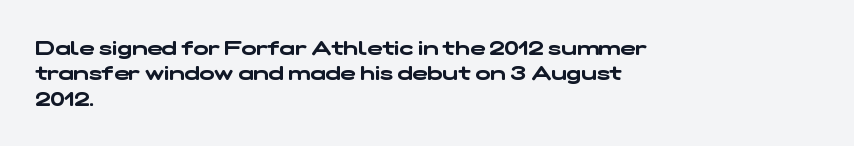
The image shows 20 px text type; set left-aligned, normal line spacing (1.27x), normal letter spacing, not underlined.
